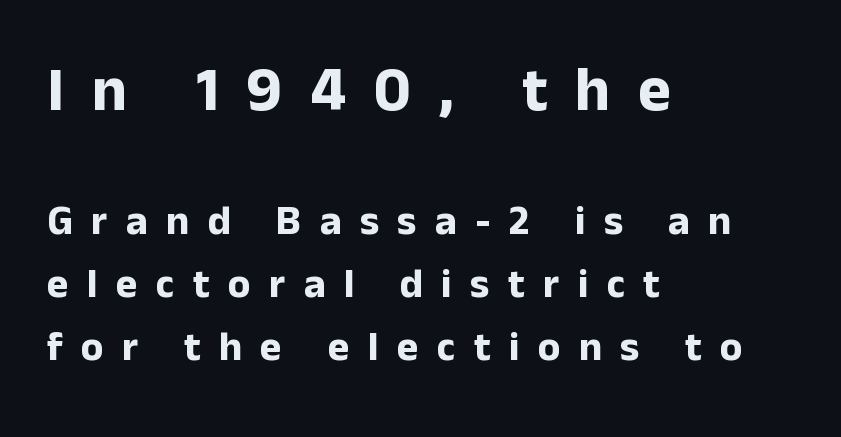
The image shows 62 px bold sans-serif type, upright; set left-aligned, normal line spacing (1.54x), unusually wide letter spacing (+0.45 em), not underlined; the first (top) block is 1.51x larger; low stroke contrast and a medium x-height.
